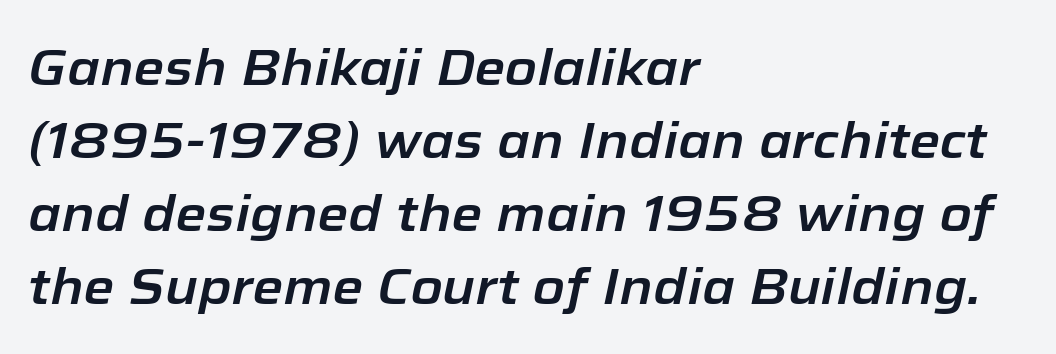
Q: Is the text italic (slanted)? A: Yes, it leans right by about 12 degrees.
Q: Is the text underlined? A: No.
Q: How is the paragraph aligned? A: Left-aligned.
Q: Is the spacing between letters normal or unusually wide? A: Normal.
Q: Is the spacing between lines tight, normal or loose? A: Normal.
Q: Width (condensed, normal, or wide)? A: Normal.
Q: Stroke contrast? A: Low.
Q: x-height? A: Medium.
Q: Monospaced? A: No.
